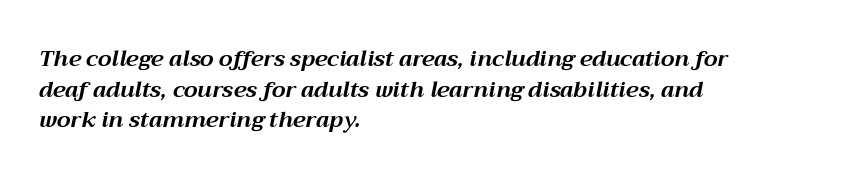
The image shows 22 px bold type, italic (leaning right); set left-aligned, normal line spacing (1.39x), normal letter spacing, not underlined.
